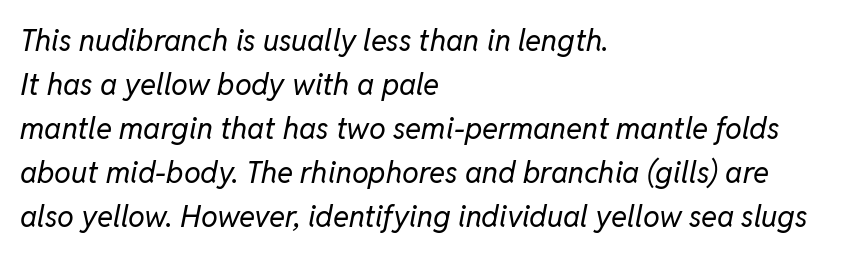
The image shows 30 px regular-weight type, italic (leaning right); set left-aligned, normal line spacing (1.47x), normal letter spacing, not underlined; low stroke contrast and a medium x-height.
